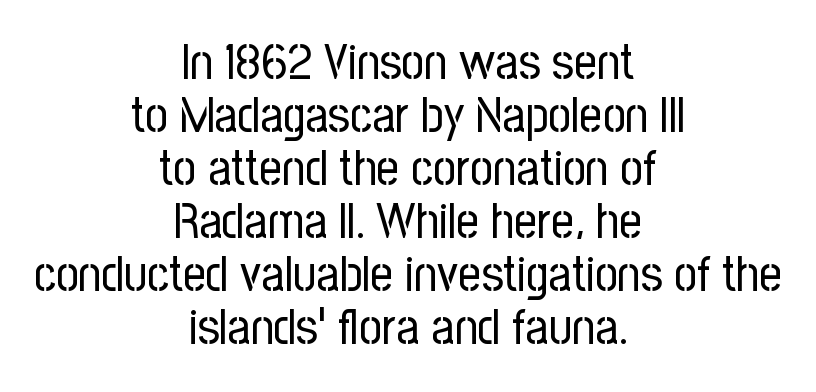
{"serif": "no", "italic": "no", "bold": "no", "weight": "regular", "width": "condensed", "stroke_contrast": "low", "x_height": "medium", "monospaced": "no", "underline": "no", "align": "center", "line_spacing": "tight", "line_spacing_ratio": 1.06, "letter_spacing": "normal", "letter_spacing_em": 0.0, "glyph_px": 50}
